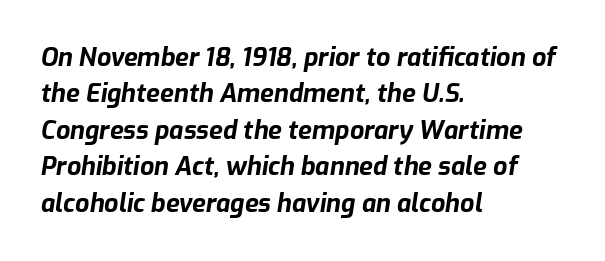
The image shows 25 px bold type, italic (leaning right); set left-aligned, normal line spacing (1.46x), normal letter spacing, not underlined.
